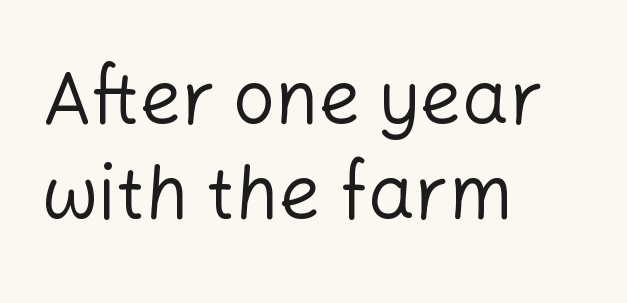
The paragraph shown leans on its left margin. Type style note: lacks serifs. Note the varied advance widths — an 'i' is clearly narrower than an 'm'. Check under the words: just untouched page. When letters stand straight like this, we call the style roman or upright.
